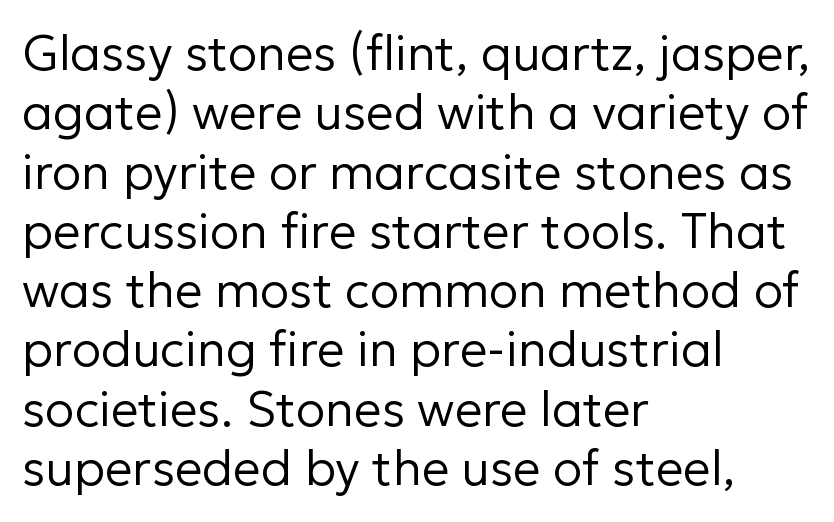
The image shows 49 px regular-weight sans-serif type, upright; set left-aligned, line spacing 1.21x, normal letter spacing, not underlined; low stroke contrast and a medium x-height.
